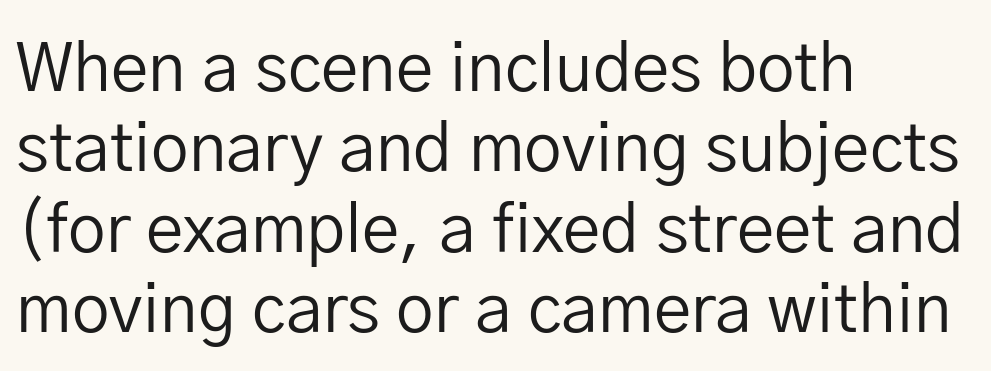
{"serif": "no", "italic": "no", "bold": "no", "weight": "regular", "width": "normal", "stroke_contrast": "low", "x_height": "medium", "monospaced": "no", "underline": "no", "align": "left", "line_spacing_ratio": 1.2, "letter_spacing": "normal", "letter_spacing_em": 0.0, "glyph_px": 67}
